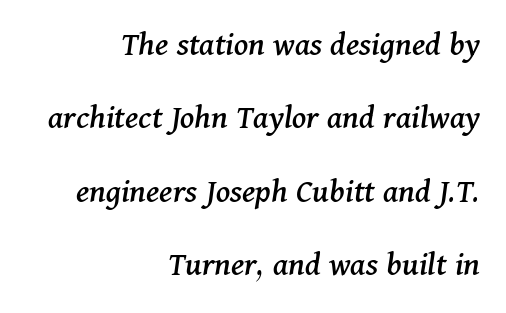
The image shows 35 px serif type, italic (leaning right); set right-aligned, loose line spacing (2.1x), normal letter spacing, not underlined; medium stroke contrast and a medium x-height.
